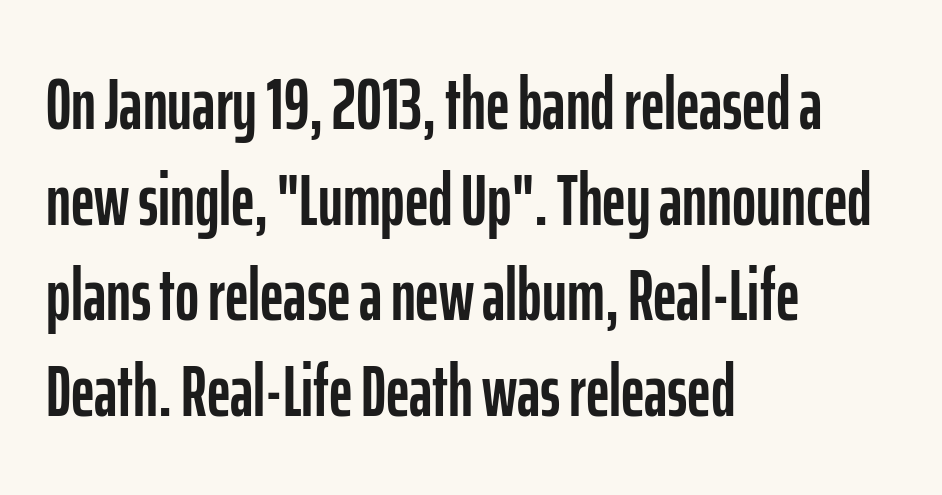
The image shows 73 px condensed sans-serif type, upright; set left-aligned, normal line spacing (1.31x), normal letter spacing, not underlined; low stroke contrast and a medium x-height.
